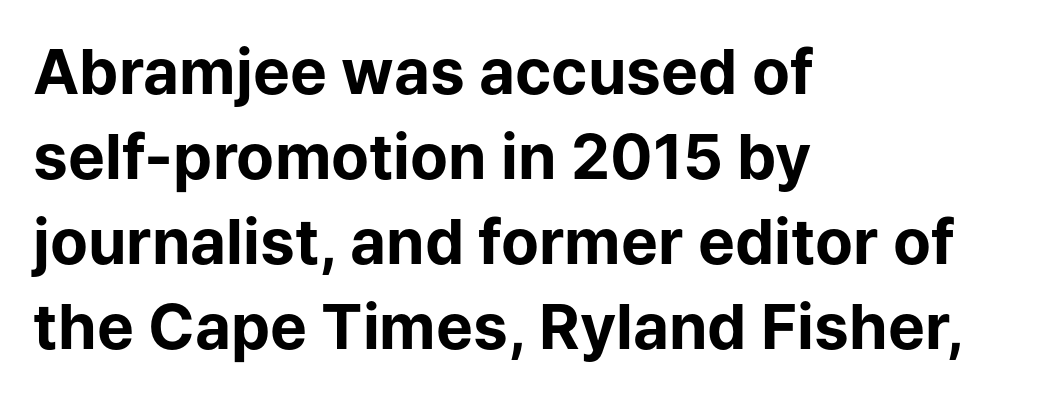
Q: Is the text bold? A: Yes.
Q: Is the text italic (slanted)? A: No, it is upright.
Q: Is the typeface a serif or a sans-serif typeface? A: Sans-serif.
Q: Is the text underlined? A: No.
Q: How is the paragraph aligned? A: Left-aligned.
Q: Is the spacing between letters normal or unusually wide? A: Normal.
Q: Is the spacing between lines tight, normal or loose? A: Normal.
Q: Width (condensed, normal, or wide)? A: Normal.
Q: Stroke contrast? A: Low.
Q: x-height? A: Medium.
Q: Monospaced? A: No.
